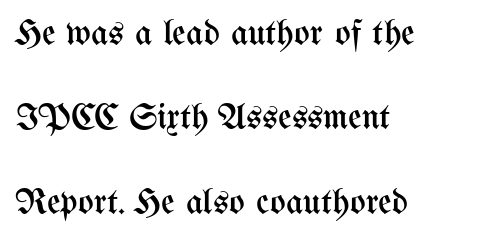
Q: Is the text bold? A: No.
Q: Is the text italic (slanted)? A: No, it is upright.
Q: Is the text underlined? A: No.
Q: How is the paragraph aligned? A: Left-aligned.
Q: Is the spacing between letters normal or unusually wide? A: Normal.
Q: Is the spacing between lines tight, normal or loose? A: Loose.
Q: Width (condensed, normal, or wide)? A: Condensed.
Q: Stroke contrast? A: Medium.
Q: x-height? A: Medium.
Q: Monospaced? A: No.
